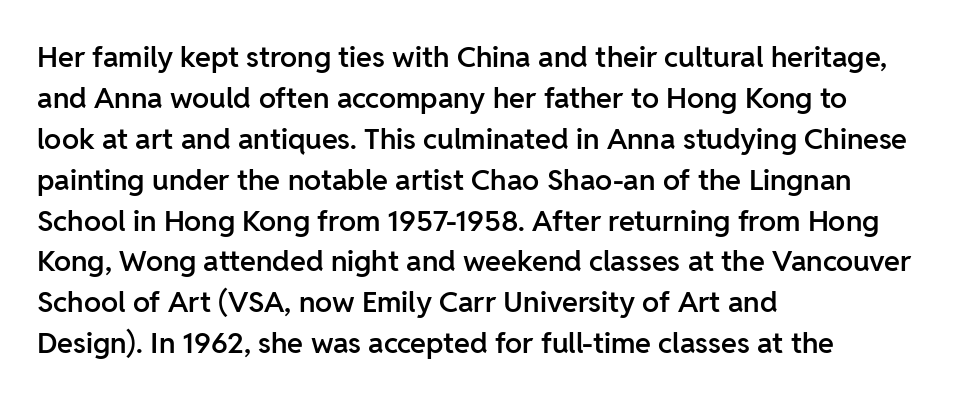
{"serif": "no", "italic": "no", "bold": "semi", "weight": "semibold", "width": "normal", "stroke_contrast": "low", "x_height": "medium", "monospaced": "no", "underline": "no", "align": "left", "line_spacing": "normal", "line_spacing_ratio": 1.41, "letter_spacing": "normal", "letter_spacing_em": 0.0, "glyph_px": 29}
